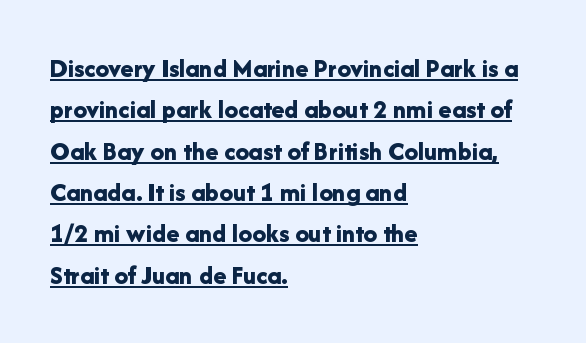
Q: Is the text bold? A: Yes.
Q: Is the text italic (slanted)? A: No, it is upright.
Q: Is the text underlined? A: Yes.
Q: How is the paragraph aligned? A: Left-aligned.
Q: Is the spacing between letters normal or unusually wide? A: Normal.
Q: Is the spacing between lines tight, normal or loose? A: Normal.
